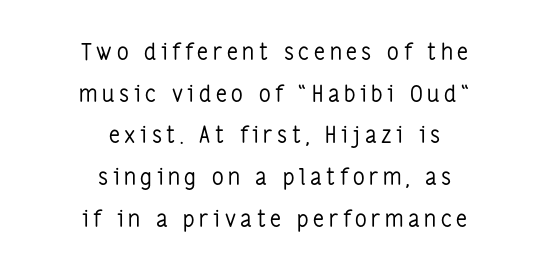
Q: Is the text bold? A: No.
Q: Is the text italic (slanted)? A: No, it is upright.
Q: Is the text underlined? A: No.
Q: How is the paragraph aligned? A: Centered.
Q: Is the spacing between letters normal or unusually wide? A: Unusually wide.
